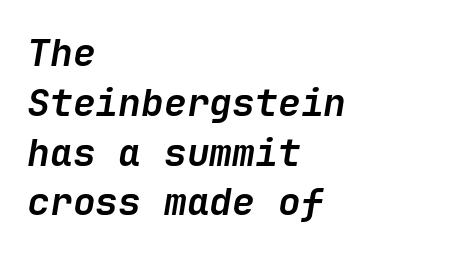
One glance says typical: line gaps are just what's usual. The specimen omits any rule beneath the text block's lines. No extra tracking has been applied to these lines. The font is running at its bold setting. These lines were composed using italics.
